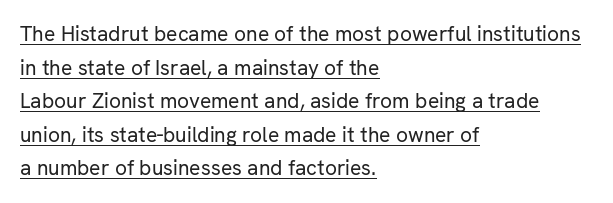
The image shows 21 px text type, upright; set left-aligned, normal line spacing (1.6x), normal letter spacing, underlined.
